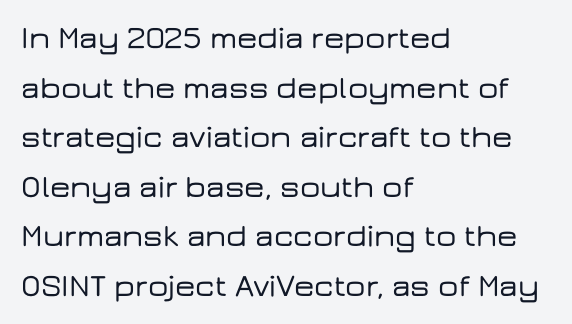
The image shows 32 px wide sans-serif type, upright; set left-aligned, normal line spacing (1.55x), normal letter spacing, not underlined; low stroke contrast and a medium x-height.
